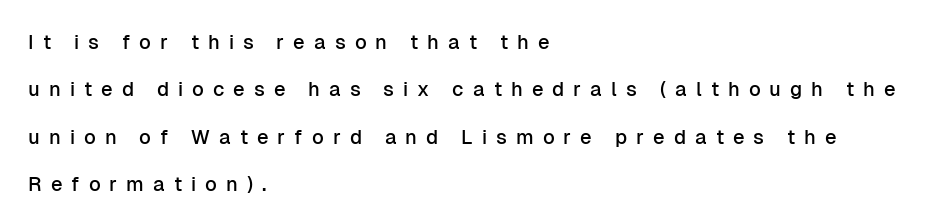
Q: Is the text italic (slanted)? A: No, it is upright.
Q: Is the text underlined? A: No.
Q: How is the paragraph aligned? A: Left-aligned.
Q: Is the spacing between letters normal or unusually wide? A: Unusually wide.
Q: Is the spacing between lines tight, normal or loose? A: Loose.
